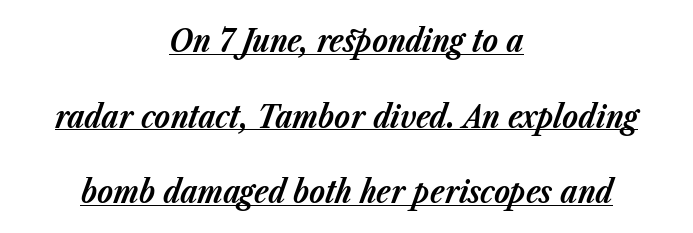
Layout note: lines centered. The letterforms sit shoulder to shoulder at normal distance. Baseline-to-baseline distance is far greater than the letter height. Each letter keeps its own natural width here, so spacing adapts to shape. These lines were composed using italics. A baseline rule has been typeset under these characters.
